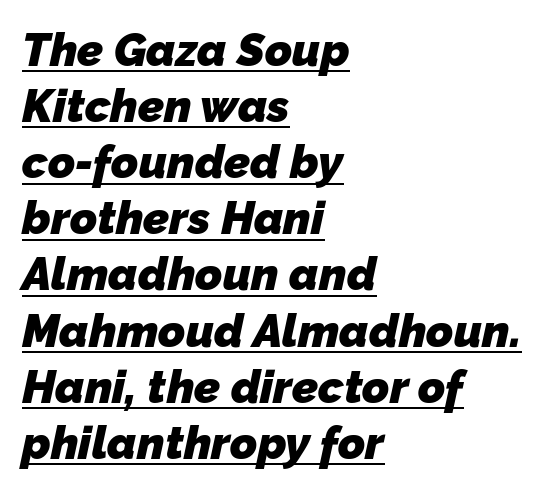
{"serif": "no", "bold": "yes", "weight": "heavy", "width": "normal", "stroke_contrast": "low", "x_height": "medium", "monospaced": "no", "underline": "yes", "align": "left", "line_spacing_ratio": 1.22, "letter_spacing": "normal", "letter_spacing_em": 0.0, "glyph_px": 46}
